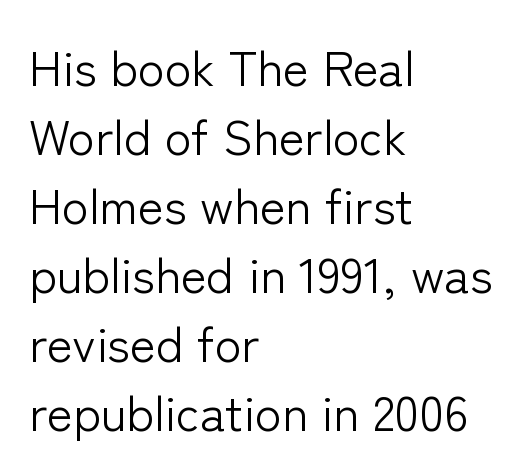
{"serif": "no", "italic": "no", "bold": "no", "weight": "light", "width": "normal", "stroke_contrast": "low", "x_height": "medium", "monospaced": "no", "underline": "no", "align": "left", "line_spacing": "normal", "line_spacing_ratio": 1.41, "letter_spacing": "normal", "letter_spacing_em": 0.0, "glyph_px": 49}
